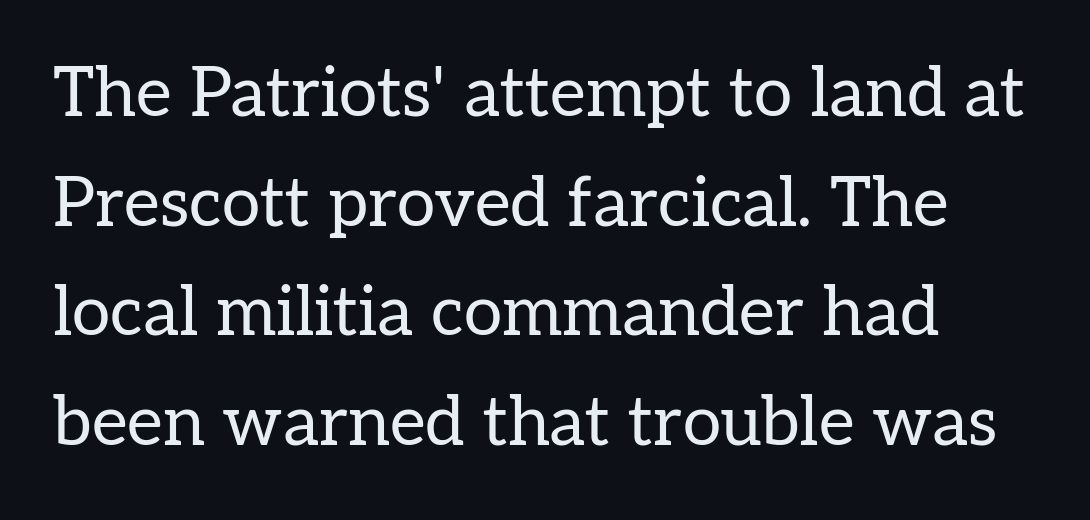
Stem width sits at or under what a default text font uses. The rendering uses a moderate line-height, typical for paragraphs. Character widths vary here, with narrow letters taking less room than wide ones. Style check: upright.
